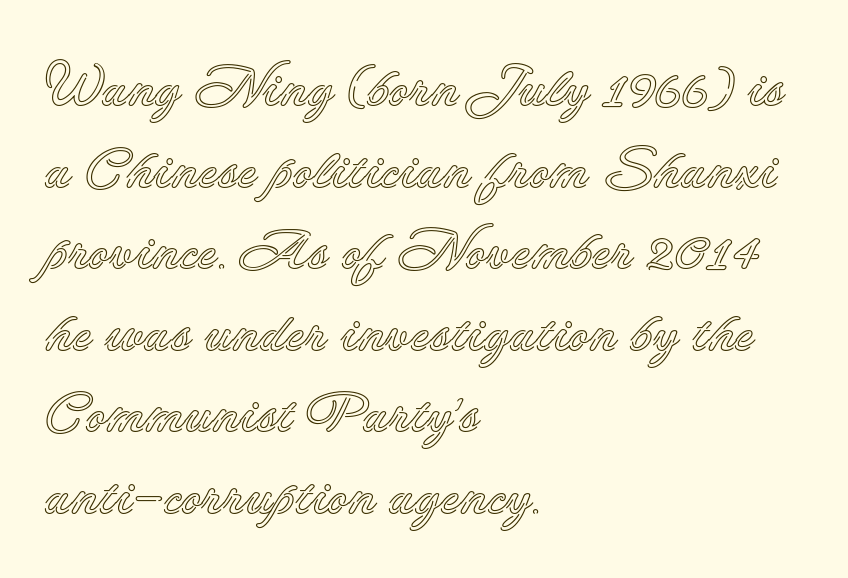
{"width": "normal", "x_height": "small", "monospaced": "no", "underline": "no", "align": "left", "line_spacing": "normal", "line_spacing_ratio": 1.43, "letter_spacing": "normal", "letter_spacing_em": 0.0, "glyph_px": 57}
